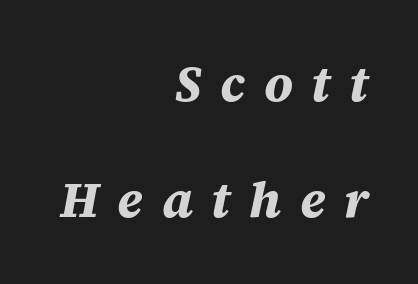
A typesetter would call this leading open, well beyond the default. Typographic density is high because the face is bold. The lines in this sample share a right terminus and differ only in where they begin. Every character sits at an angle, as italics do. Any mark beneath the type? The region is blank.
